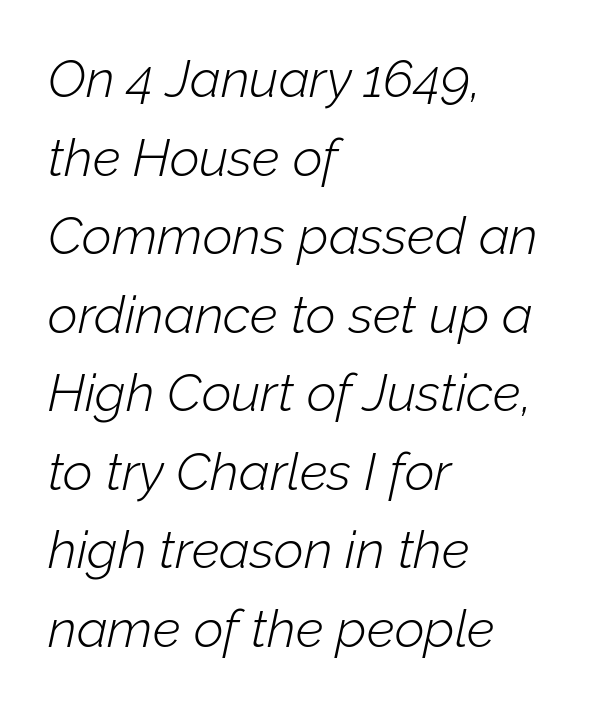
Q: Is the text bold? A: No.
Q: Is the text italic (slanted)? A: Yes, it leans right by about 12 degrees.
Q: Is the text underlined? A: No.
Q: How is the paragraph aligned? A: Left-aligned.
Q: Is the spacing between letters normal or unusually wide? A: Normal.
Q: Is the spacing between lines tight, normal or loose? A: Normal.
Q: Width (condensed, normal, or wide)? A: Normal.
Q: Stroke contrast? A: Low.
Q: x-height? A: Medium.
Q: Monospaced? A: No.
